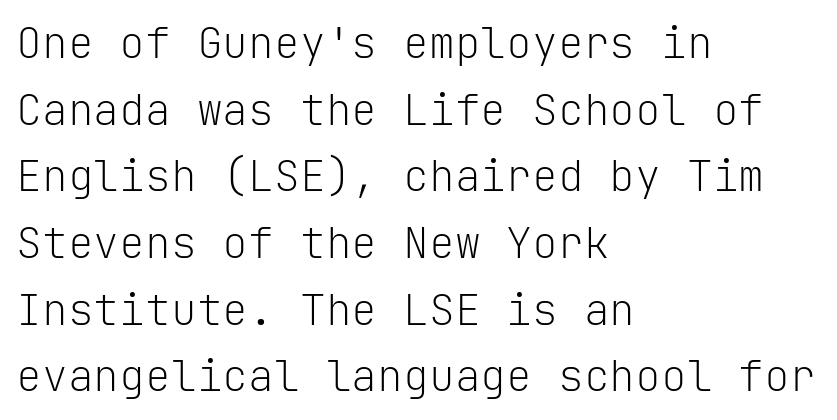
The image shows 43 px light sans-serif type, upright, monospaced; set left-aligned, normal line spacing (1.55x), normal letter spacing, not underlined; low stroke contrast and a medium x-height.
